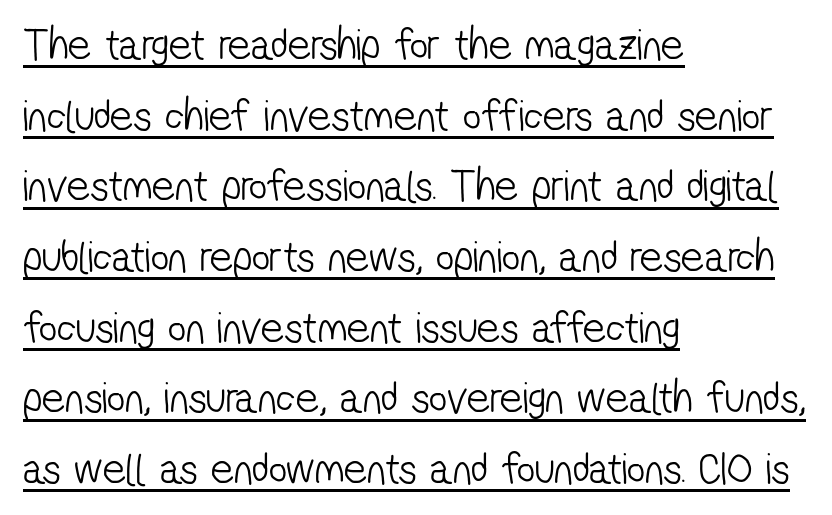
The image shows 45 px light, condensed sans-serif type; set left-aligned, normal line spacing (1.57x), normal letter spacing, underlined; low stroke contrast and a medium x-height.
